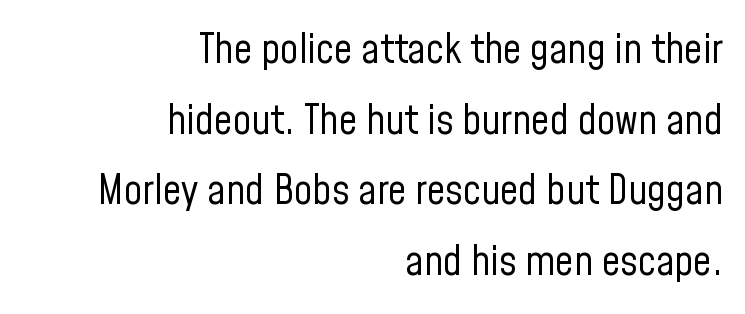
Q: Is the text bold? A: No.
Q: Is the text italic (slanted)? A: No, it is upright.
Q: Is the typeface a serif or a sans-serif typeface? A: Sans-serif.
Q: Is the text underlined? A: No.
Q: How is the paragraph aligned? A: Right-aligned.
Q: Is the spacing between letters normal or unusually wide? A: Normal.
Q: Width (condensed, normal, or wide)? A: Condensed.
Q: Stroke contrast? A: Low.
Q: x-height? A: Medium.
Q: Monospaced? A: No.
